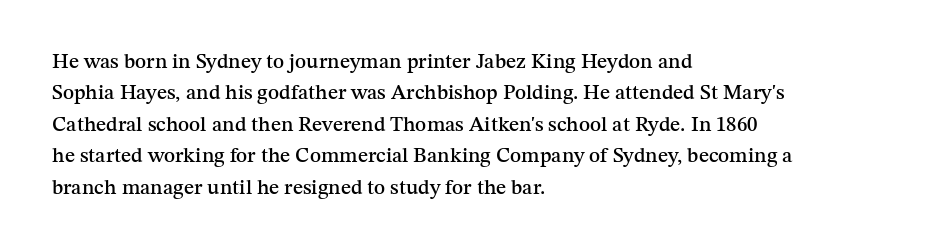
Unmarked baselines from the first word to the last. Every character sits straight up, as roman type does. The lines in this sample share a left origin and differ only in where they stop. Summary of vertical rhythm: regular, with standard interline spacing. Inter-character spacing is left at the font's built-in metrics.
